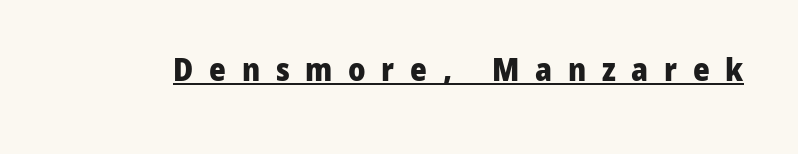
{"serif": "no", "italic": "no", "bold": "yes", "weight": "heavy", "width": "normal", "stroke_contrast": "low", "x_height": "medium", "monospaced": "no", "underline": "yes", "letter_spacing": "wide", "letter_spacing_em": 0.49, "glyph_px": 32}
